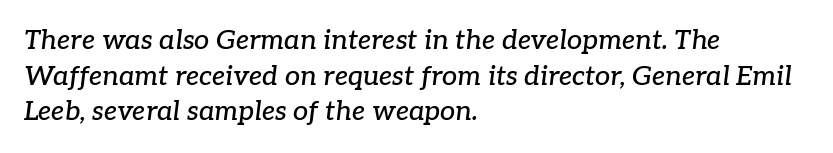
Q: Is the text italic (slanted)? A: Yes, it leans right by about 7 degrees.
Q: Is the text underlined? A: No.
Q: How is the paragraph aligned? A: Left-aligned.
Q: Is the spacing between letters normal or unusually wide? A: Normal.
Q: Is the spacing between lines tight, normal or loose? A: Normal.
